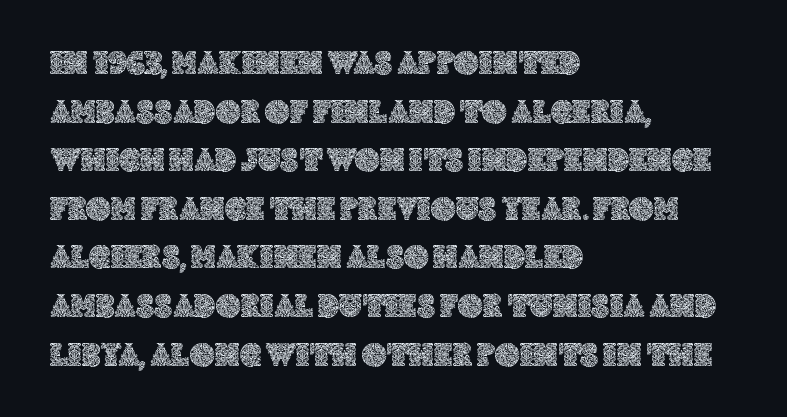
The face used here is proportionally spaced, like ordinary book or web type. Glyph-to-glyph distance matches everyday printed text. In terms of posture, this sample is upright. Line spacing here is normal.
